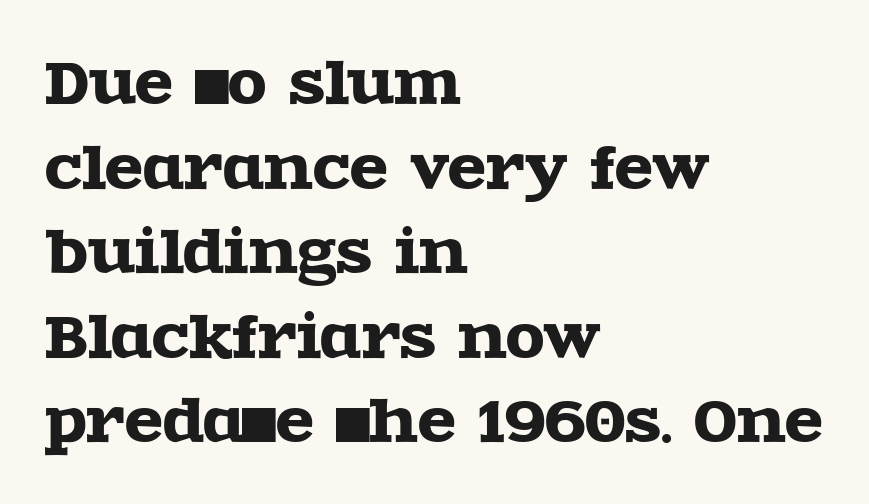
Q: Is the text italic (slanted)? A: No, it is upright.
Q: Is the typeface a serif or a sans-serif typeface? A: Serif.
Q: Is the text underlined? A: No.
Q: How is the paragraph aligned? A: Left-aligned.
Q: Is the spacing between letters normal or unusually wide? A: Normal.
Q: Is the spacing between lines tight, normal or loose? A: Normal.
Q: Width (condensed, normal, or wide)? A: Wide.
Q: x-height? A: Large.
Q: Monospaced? A: No.
